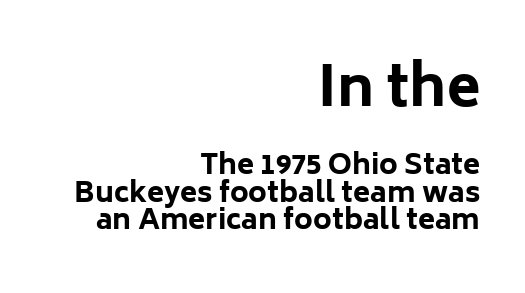
Q: Is the text bold? A: Yes.
Q: Is the text italic (slanted)? A: No, it is upright.
Q: Is the typeface a serif or a sans-serif typeface? A: Sans-serif.
Q: Is the text underlined? A: No.
Q: How is the paragraph aligned? A: Right-aligned.
Q: Is the spacing between letters normal or unusually wide? A: Normal.
Q: Is the spacing between lines tight, normal or loose? A: Tight.
Q: Which block of text is set in a larger size, the first (top) or the second (bottom)? A: The first (top) one.
Q: Width (condensed, normal, or wide)? A: Normal.
Q: Stroke contrast? A: Low.
Q: x-height? A: Medium.
Q: Monospaced? A: No.
